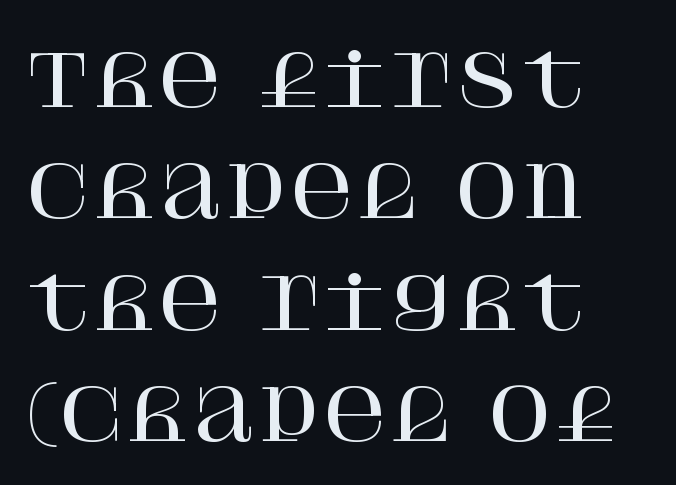
The image shows 71 px serif type, upright; set left-aligned, normal line spacing (1.57x), normal letter spacing, not underlined; high stroke contrast and a large x-height.
